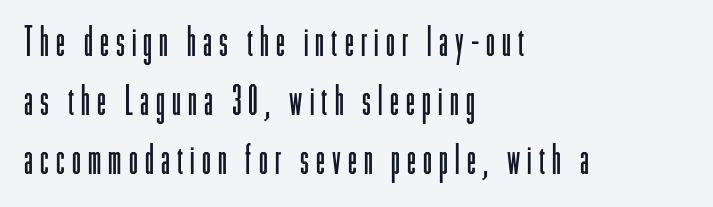
Q: Is the text bold? A: No.
Q: Is the text italic (slanted)? A: No, it is upright.
Q: Is the typeface a serif or a sans-serif typeface? A: Sans-serif.
Q: Is the text underlined? A: No.
Q: How is the paragraph aligned? A: Left-aligned.
Q: Is the spacing between lines tight, normal or loose? A: Normal.
Q: Width (condensed, normal, or wide)? A: Condensed.
Q: Stroke contrast? A: Low.
Q: x-height? A: Medium.
Q: Monospaced? A: No.
